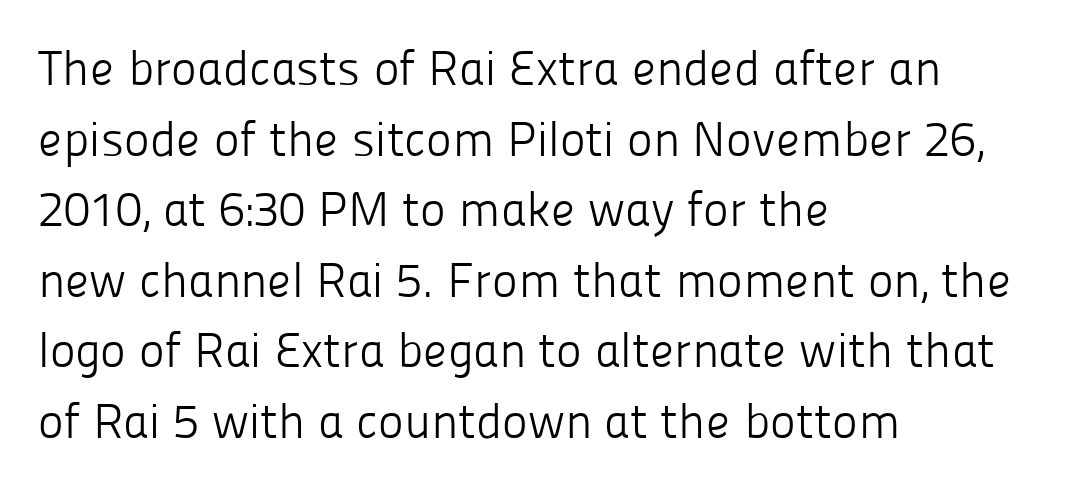
{"serif": "no", "italic": "no", "bold": "no", "weight": "light", "width": "normal", "stroke_contrast": "low", "x_height": "medium", "monospaced": "no", "underline": "no", "align": "left", "line_spacing": "normal", "line_spacing_ratio": 1.44, "letter_spacing": "normal", "letter_spacing_em": 0.0, "glyph_px": 49}
